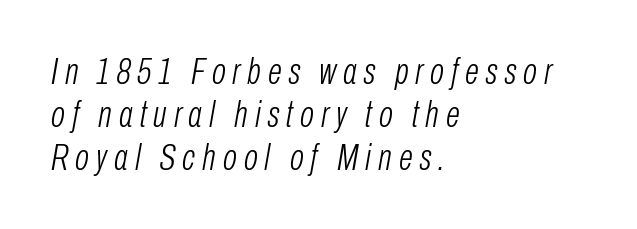
The image shows 37 px light, condensed type, italic (leaning right); set left-aligned, line spacing 1.16x, not underlined; low stroke contrast and a medium x-height.
